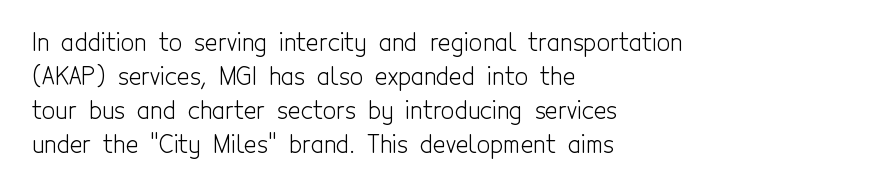
{"italic": "no", "bold": "no", "underline": "no", "align": "left", "line_spacing": "normal", "line_spacing_ratio": 1.41, "letter_spacing": "normal", "letter_spacing_em": 0.0, "glyph_px": 24}
